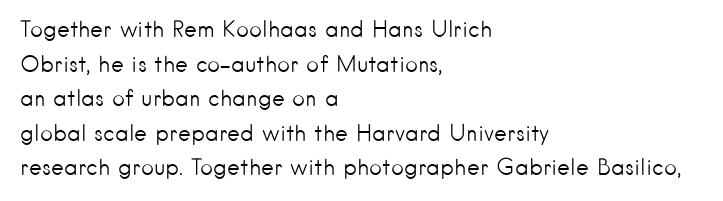
Q: Is the text bold? A: No.
Q: Is the text italic (slanted)? A: No, it is upright.
Q: Is the text underlined? A: No.
Q: How is the paragraph aligned? A: Left-aligned.
Q: Is the spacing between letters normal or unusually wide? A: Normal.
Q: Is the spacing between lines tight, normal or loose? A: Normal.
